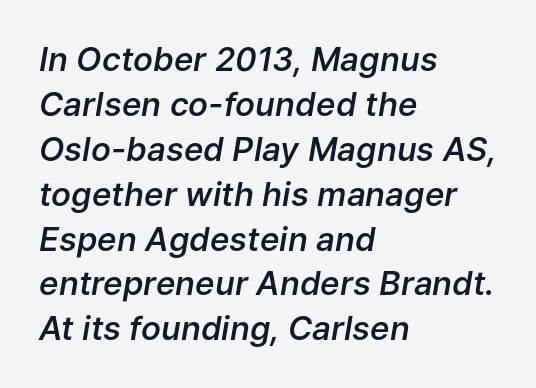
Q: Is the text bold? A: Semi-bold.
Q: Is the text italic (slanted)? A: Yes, it leans right by about 9 degrees.
Q: Is the text underlined? A: No.
Q: How is the paragraph aligned? A: Left-aligned.
Q: Is the spacing between letters normal or unusually wide? A: Normal.
Q: Is the spacing between lines tight, normal or loose? A: Normal.
Q: Width (condensed, normal, or wide)? A: Normal.
Q: Stroke contrast? A: Low.
Q: x-height? A: Medium.
Q: Monospaced? A: No.
